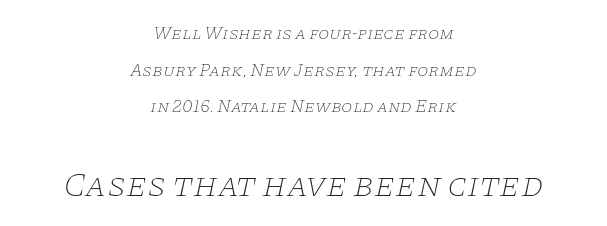
The image shows 35 px thin, wide serif type, italic (leaning right); set centered, loose line spacing (2.03x), normal letter spacing, not underlined; the second (bottom) block is 1.94x larger; low stroke contrast and a large x-height.
